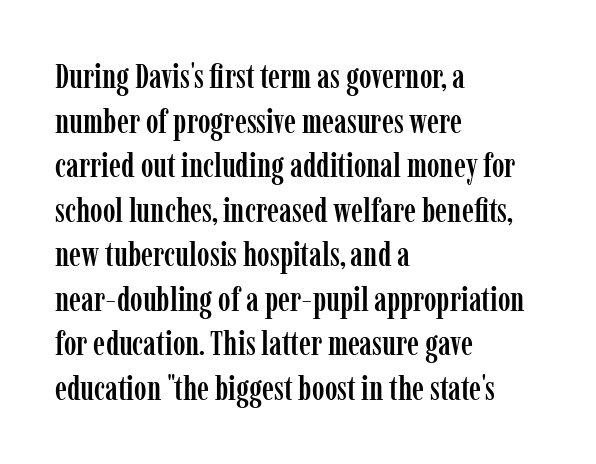
Type without underlining. This sample is left-justified, so line endings fall wherever the words run out. These lines were composed using upright roman letters. Looks like regular typesetting: each glyph gets only the width it needs. The passage shown has conventional tracking throughout.
